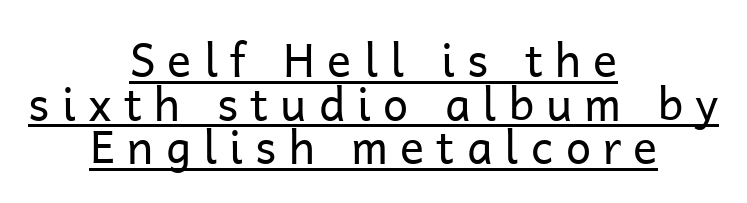
{"serif": "no", "italic": "no", "bold": "no", "weight": "regular", "width": "normal", "stroke_contrast": "low", "x_height": "medium", "monospaced": "no", "underline": "yes", "align": "center", "line_spacing": "tight", "line_spacing_ratio": 0.97, "letter_spacing": "wide", "letter_spacing_em": 0.27, "glyph_px": 45}
